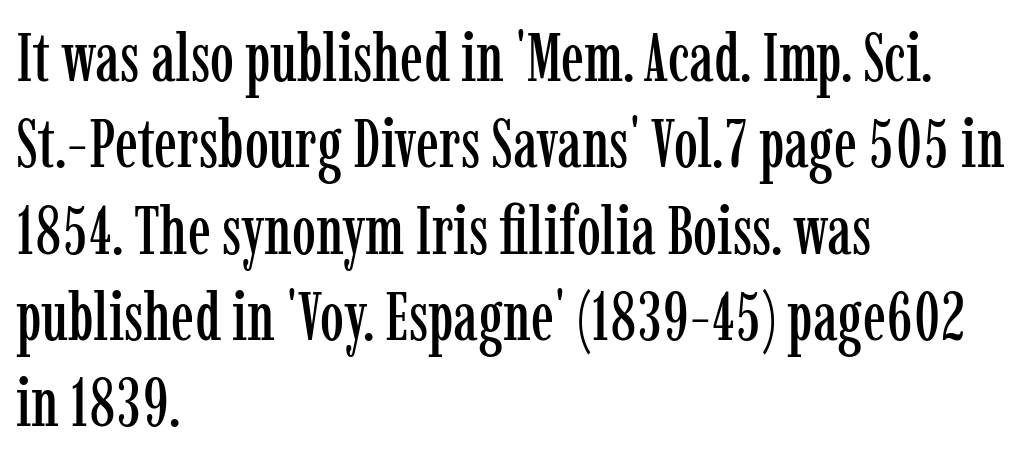
The image shows 68 px condensed serif type, upright; set left-aligned, normal line spacing (1.27x), normal letter spacing, not underlined; low stroke contrast and a medium x-height.
